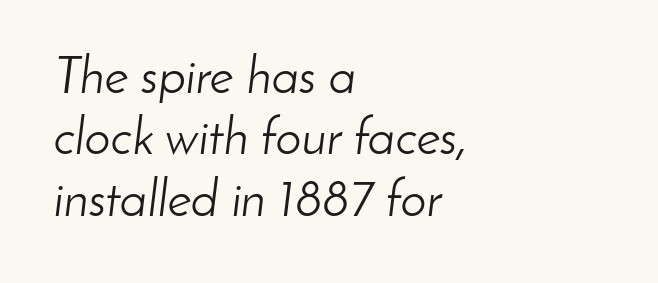
Q: Is the text bold? A: No.
Q: Is the text italic (slanted)? A: Yes, it leans right by about 8 degrees.
Q: Is the text underlined? A: No.
Q: How is the paragraph aligned? A: Left-aligned.
Q: Is the spacing between letters normal or unusually wide? A: Normal.
Q: Width (condensed, normal, or wide)? A: Normal.
Q: Stroke contrast? A: Low.
Q: x-height? A: Small.
Q: Monospaced? A: No.
